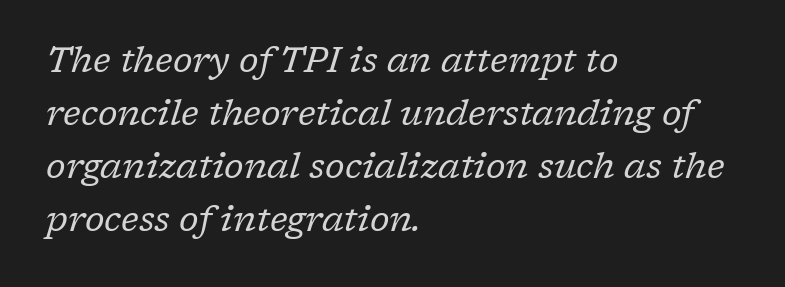
Q: Is the text bold? A: No.
Q: Is the text italic (slanted)? A: Yes, it leans right by about 17 degrees.
Q: Is the typeface a serif or a sans-serif typeface? A: Serif.
Q: Is the text underlined? A: No.
Q: How is the paragraph aligned? A: Left-aligned.
Q: Is the spacing between letters normal or unusually wide? A: Normal.
Q: Is the spacing between lines tight, normal or loose? A: Normal.
Q: Width (condensed, normal, or wide)? A: Normal.
Q: Stroke contrast? A: Low.
Q: x-height? A: Medium.
Q: Monospaced? A: No.
